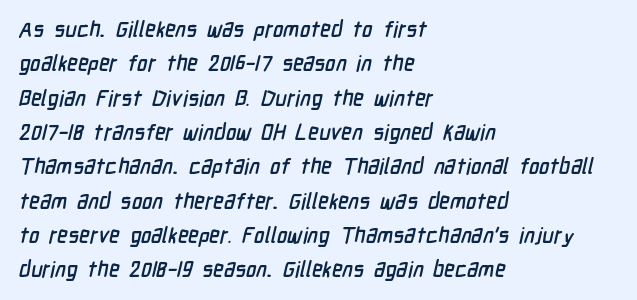
Every row of glyphs begins at an identical x-position on the left. Spacing between characters is what you'd get straight out of the box. Honestly, there is no underline to notice here at all. Regular leading.
